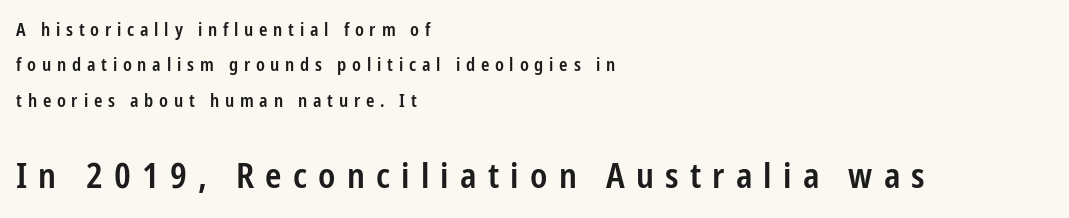
Q: Is the text bold? A: Semi-bold.
Q: Is the text italic (slanted)? A: No, it is upright.
Q: Is the typeface a serif or a sans-serif typeface? A: Sans-serif.
Q: Is the text underlined? A: No.
Q: How is the paragraph aligned? A: Left-aligned.
Q: Is the spacing between letters normal or unusually wide? A: Unusually wide.
Q: Is the spacing between lines tight, normal or loose? A: Loose.
Q: Which block of text is set in a larger size, the first (top) or the second (bottom)? A: The second (bottom) one.
Q: Width (condensed, normal, or wide)? A: Condensed.
Q: Stroke contrast? A: Low.
Q: x-height? A: Medium.
Q: Monospaced? A: No.
